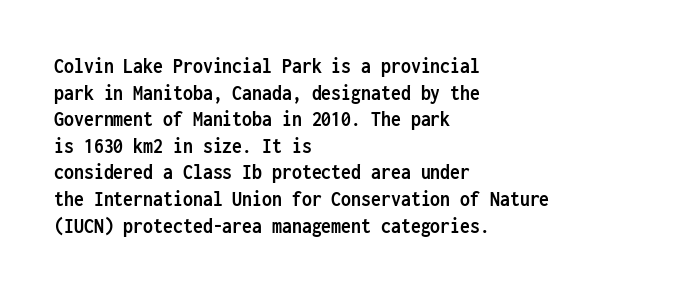
{"italic": "no", "bold": "yes", "underline": "no", "align": "left", "line_spacing_ratio": 1.21, "letter_spacing": "normal", "letter_spacing_em": 0.0, "glyph_px": 22}
